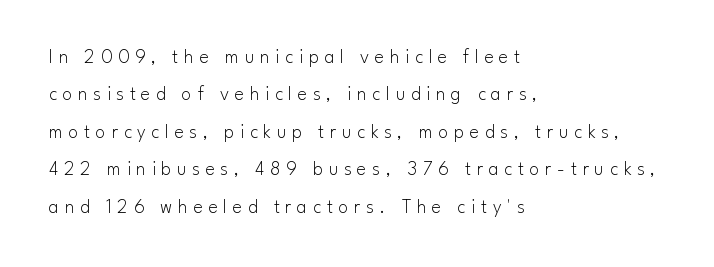
Horizontal alignment here is leftward, the default for most running prose. Is there any slant? The stems are plumb. Words appear elongated and porous because spacing is wide. Counters stay open thanks to moderate or lighter strokes. The baseline area is clear.
